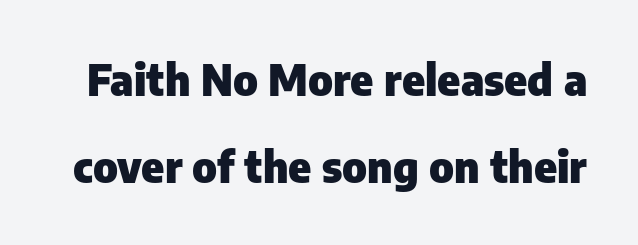
Q: Is the text bold? A: Yes.
Q: Is the text italic (slanted)? A: No, it is upright.
Q: Is the typeface a serif or a sans-serif typeface? A: Sans-serif.
Q: Is the text underlined? A: No.
Q: Is the spacing between letters normal or unusually wide? A: Normal.
Q: Is the spacing between lines tight, normal or loose? A: Loose.
Q: Width (condensed, normal, or wide)? A: Normal.
Q: Stroke contrast? A: Low.
Q: x-height? A: Medium.
Q: Monospaced? A: No.
